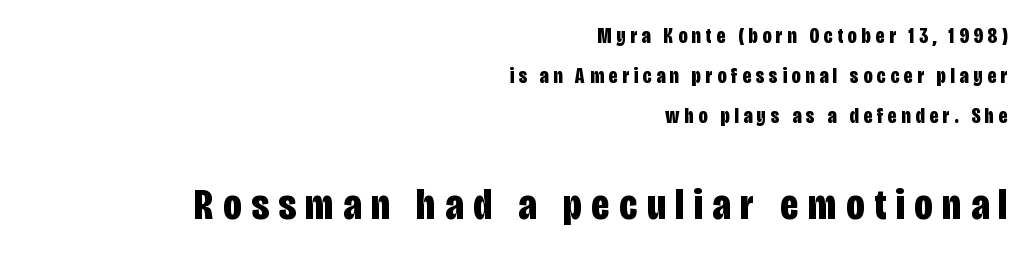
Q: Is the text bold? A: Yes.
Q: Is the text italic (slanted)? A: No, it is upright.
Q: Is the typeface a serif or a sans-serif typeface? A: Sans-serif.
Q: Is the text underlined? A: No.
Q: How is the paragraph aligned? A: Right-aligned.
Q: Is the spacing between letters normal or unusually wide? A: Unusually wide.
Q: Which block of text is set in a larger size, the first (top) or the second (bottom)? A: The second (bottom) one.
Q: Width (condensed, normal, or wide)? A: Condensed.
Q: Stroke contrast? A: Low.
Q: x-height? A: Large.
Q: Monospaced? A: No.
